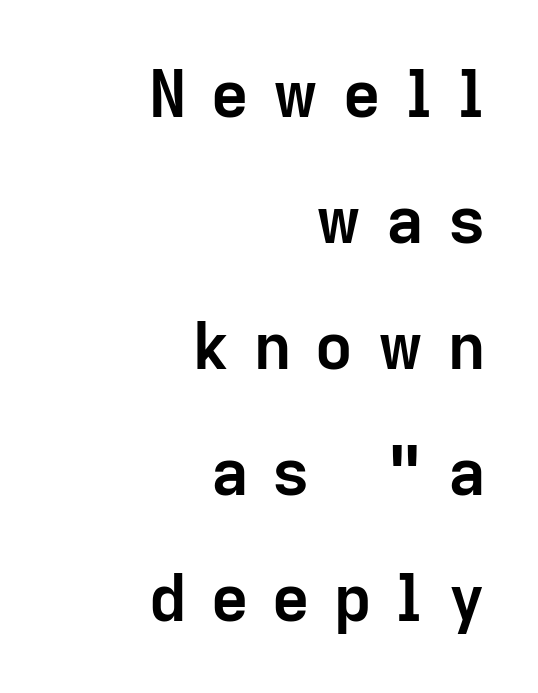
The image shows 65 px semibold sans-serif type, upright; set right-aligned, loose line spacing (1.94x), unusually wide letter spacing (+0.37 em), not underlined; low stroke contrast and a medium x-height.
